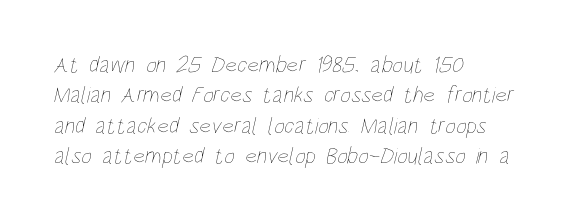
The image shows 23 px text type; set left-aligned, normal line spacing (1.32x), normal letter spacing, not underlined.
